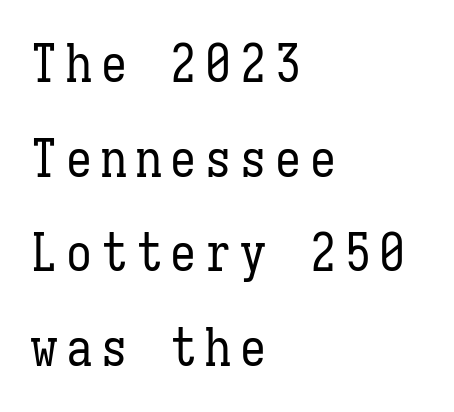
Q: Is the text bold? A: No.
Q: Is the text italic (slanted)? A: No, it is upright.
Q: Is the text underlined? A: No.
Q: How is the paragraph aligned? A: Left-aligned.
Q: Width (condensed, normal, or wide)? A: Condensed.
Q: Stroke contrast? A: Low.
Q: x-height? A: Medium.
Q: Monospaced? A: Yes.
